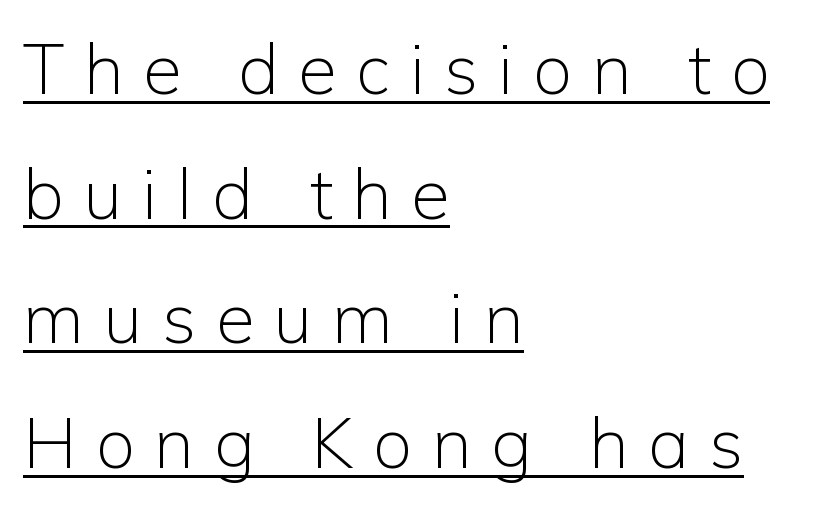
Character widths vary here, with narrow letters taking less room than wide ones. The lettering holds an erect, upright posture throughout. Is the type heavy? It reads as light-to-regular instead. A student would call this left alignment; a typographer would say flush left, rag right. Nope, no serifs anywhere on these letters. Each line of the rendering has a horizontal stroke beneath the glyphs.
